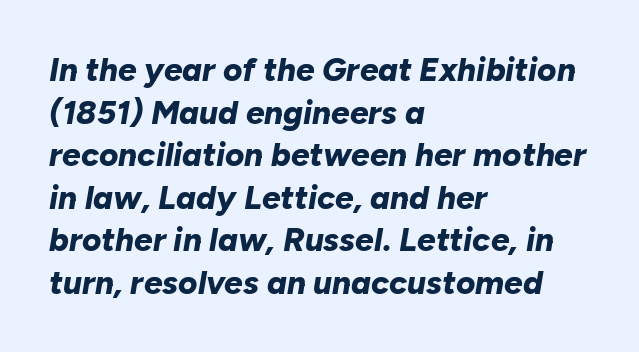
Lines of text with bare space underneath. Slanted lettering throughout. You could not count columns in this text — the font is proportionally spaced. The tracking reads as untouched default to a designer's eye. This is heavy type, rendered in bold.
